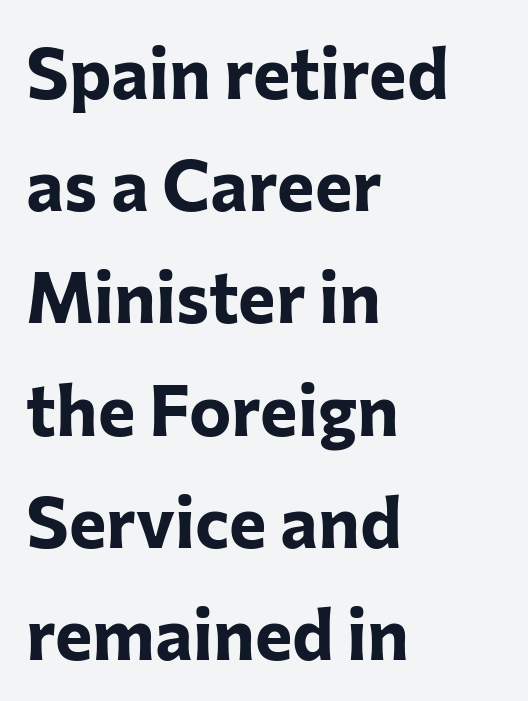
The image shows 71 px bold sans-serif type, upright; set left-aligned, normal line spacing (1.58x), normal letter spacing, not underlined; low stroke contrast and a medium x-height.
